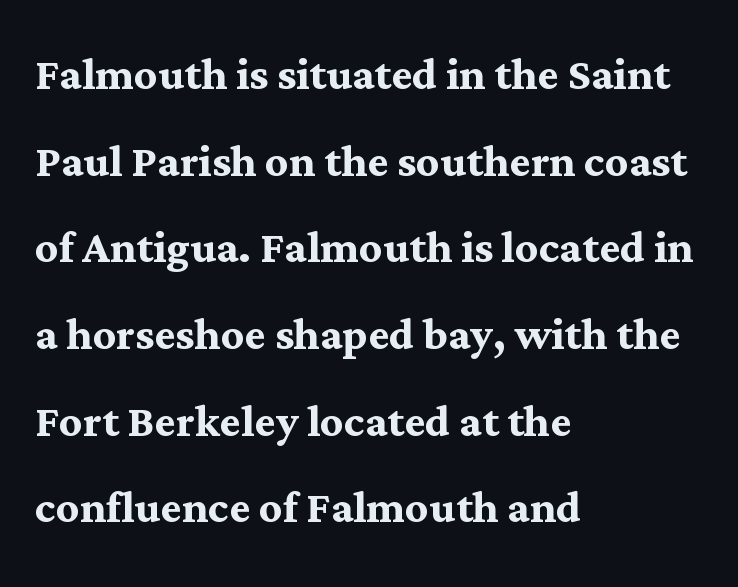
{"serif": "yes", "italic": "no", "bold": "yes", "weight": "semibold", "width": "normal", "stroke_contrast": "medium", "x_height": "medium", "monospaced": "no", "underline": "no", "align": "left", "line_spacing": "normal", "line_spacing_ratio": 1.52, "letter_spacing": "normal", "letter_spacing_em": 0.0, "glyph_px": 57}
